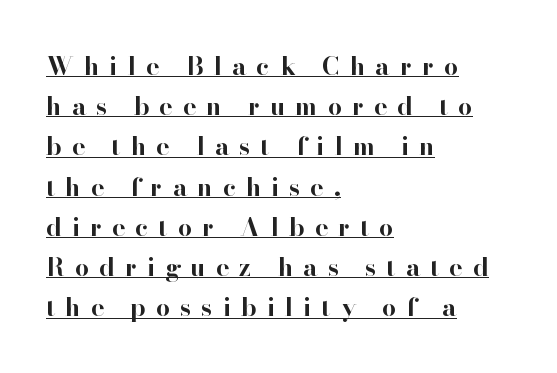
The image shows 25 px bold type, upright; set left-aligned, normal line spacing (1.61x), unusually wide letter spacing (+0.4 em), underlined.
